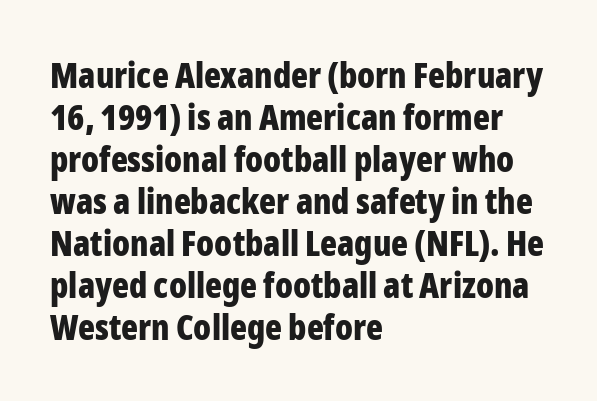
Ascenders rise straight up at ninety degrees. A classic flush-left, rag-right setting is used for this passage. The words here are not underlined. No extra tracking has been applied to these lines. Chunky letters — that's bold for sure.
